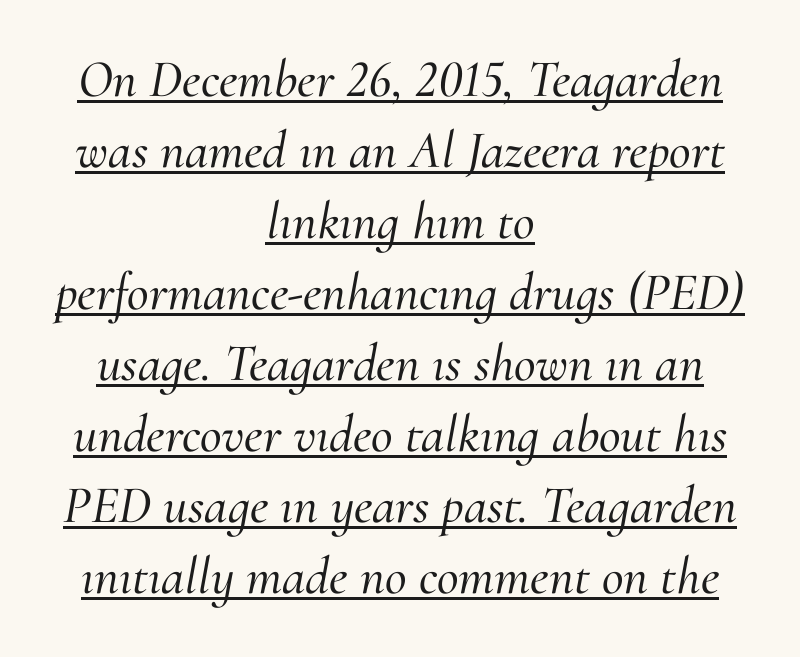
This sample uses an oblique cut, with every glyph tilted off the vertical. Little horizontal feet cap the strokes, marking this as serif type. The typesetter has applied underlining to the passage shown. The rendering positions every line midway between the sides.
